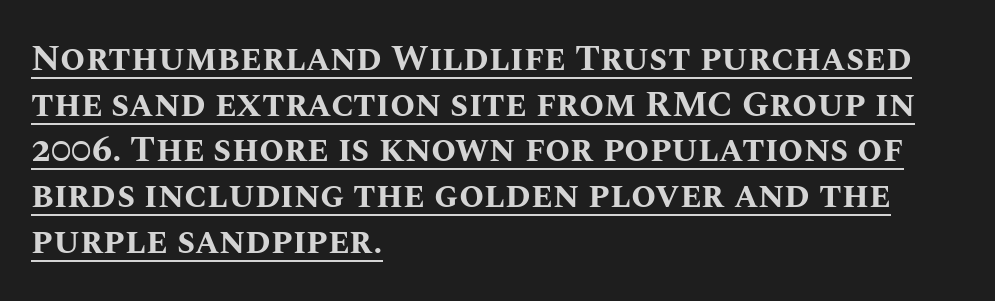
The image shows 36 px bold type, upright; set left-aligned, normal line spacing (1.27x), normal letter spacing, underlined; medium stroke contrast and a large x-height.
